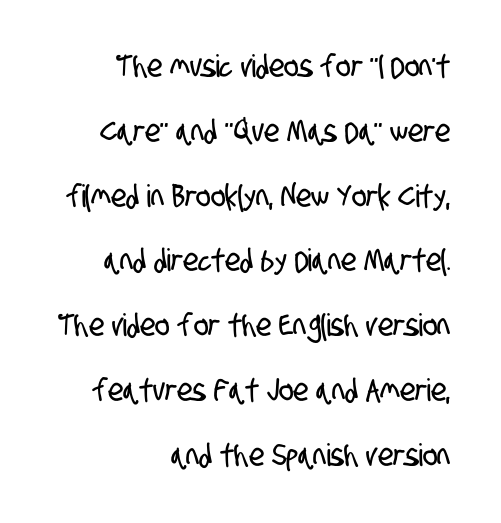
Lines of text with bare space underneath. If you drew a ruler down the right edge, every line would touch it. Caption: standard tracking, unaltered. Grotesque or geometric, the face here clearly has no serifs. Honestly, the rows look like they've been pulled way apart.
